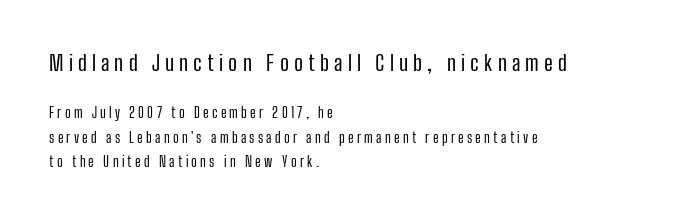
The image shows 22 px text type, upright; set left-aligned, line spacing 1.72x, unusually wide letter spacing (+0.23 em), not underlined; the first (top) block is 1.57x larger.
